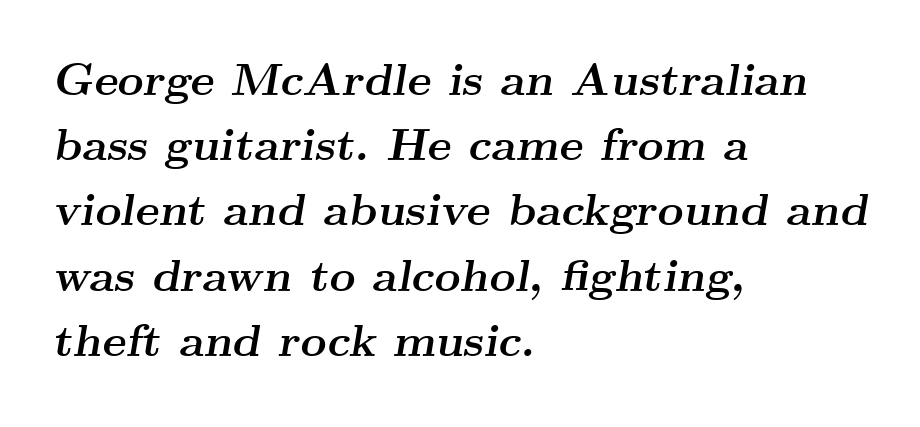
The image shows 45 px semibold, wide serif type, italic (leaning right); set left-aligned, normal line spacing (1.45x), normal letter spacing, not underlined; medium stroke contrast and a small x-height.
